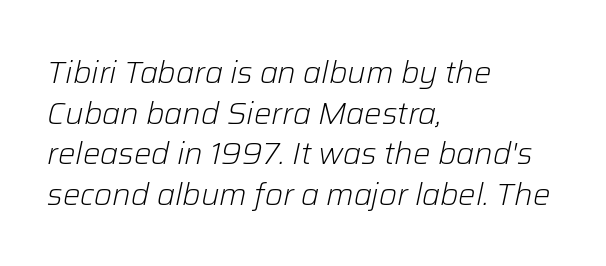
{"italic": "yes", "lean": "right", "slant_degrees": 12, "bold": "no", "weight": "light", "width": "normal", "stroke_contrast": "low", "x_height": "medium", "monospaced": "no", "underline": "no", "align": "left", "line_spacing": "normal", "line_spacing_ratio": 1.31, "letter_spacing": "normal", "letter_spacing_em": 0.0, "glyph_px": 31}
